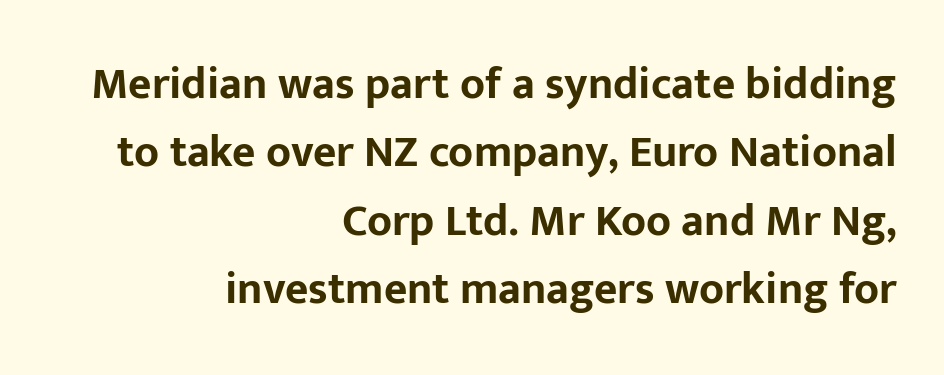
Q: Is the text bold? A: Yes.
Q: Is the text italic (slanted)? A: No, it is upright.
Q: Is the typeface a serif or a sans-serif typeface? A: Sans-serif.
Q: Is the text underlined? A: No.
Q: How is the paragraph aligned? A: Right-aligned.
Q: Is the spacing between letters normal or unusually wide? A: Normal.
Q: Is the spacing between lines tight, normal or loose? A: Normal.
Q: Width (condensed, normal, or wide)? A: Normal.
Q: Stroke contrast? A: Low.
Q: x-height? A: Medium.
Q: Monospaced? A: No.
